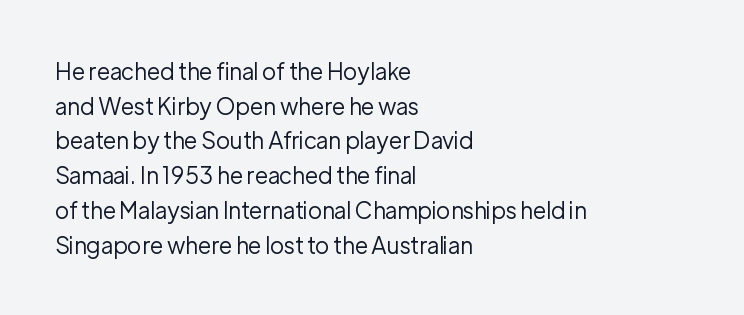
{"italic": "no", "bold": "no", "underline": "no", "align": "left", "line_spacing": "normal", "line_spacing_ratio": 1.51, "letter_spacing": "normal", "letter_spacing_em": 0.0, "glyph_px": 23}
